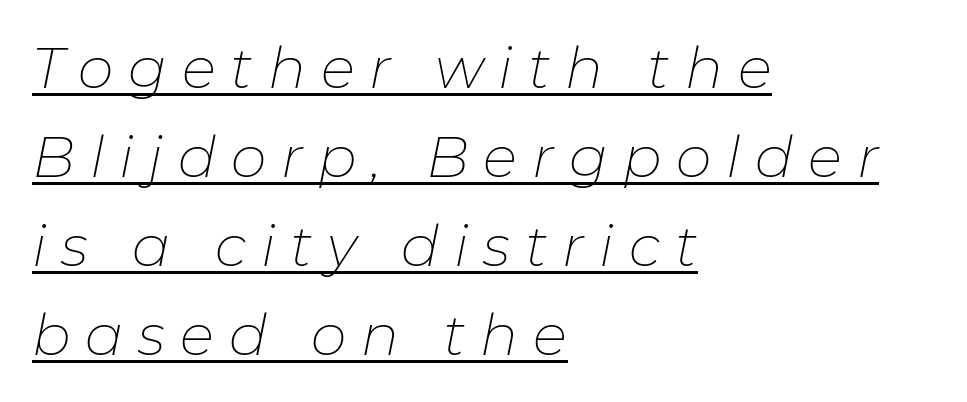
Q: Is the text bold? A: No.
Q: Is the text italic (slanted)? A: Yes, it leans right by about 11 degrees.
Q: Is the text underlined? A: Yes.
Q: How is the paragraph aligned? A: Left-aligned.
Q: Is the spacing between letters normal or unusually wide? A: Unusually wide.
Q: Is the spacing between lines tight, normal or loose? A: Normal.
Q: Width (condensed, normal, or wide)? A: Normal.
Q: Stroke contrast? A: Low.
Q: x-height? A: Medium.
Q: Monospaced? A: No.
